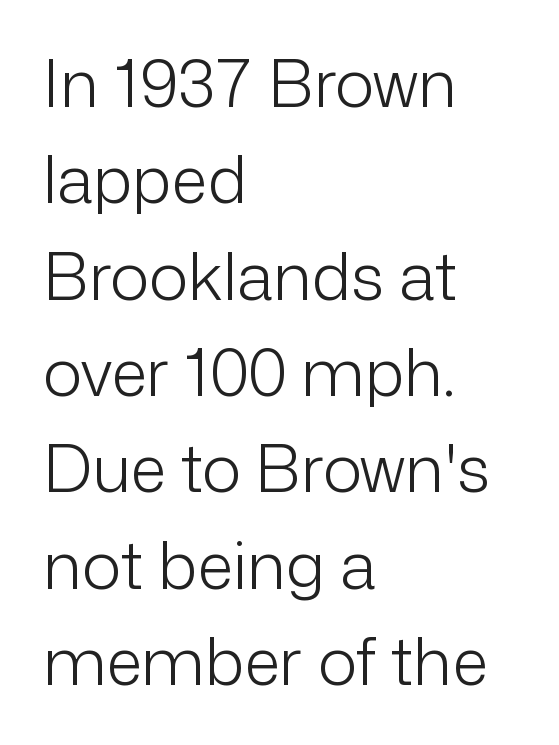
Q: Is the text bold? A: No.
Q: Is the text italic (slanted)? A: No, it is upright.
Q: Is the typeface a serif or a sans-serif typeface? A: Sans-serif.
Q: Is the text underlined? A: No.
Q: How is the paragraph aligned? A: Left-aligned.
Q: Is the spacing between letters normal or unusually wide? A: Normal.
Q: Is the spacing between lines tight, normal or loose? A: Normal.
Q: Width (condensed, normal, or wide)? A: Normal.
Q: Stroke contrast? A: Low.
Q: x-height? A: Medium.
Q: Monospaced? A: No.
